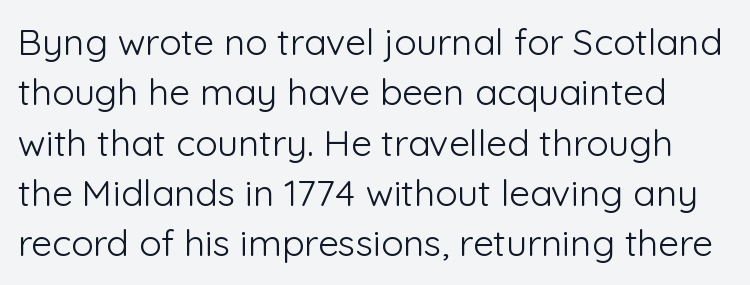
This sample has the flowing, uneven cadence of proportional lettering. Grotesque or geometric, the face here clearly has no serifs. On a weight scale, this lands at 450 or below. The area under the type is left untouched. Notice how the stems are strictly vertical — no italics here. Is the letter spacing exaggerated? No — it looks like the ordinary default.
